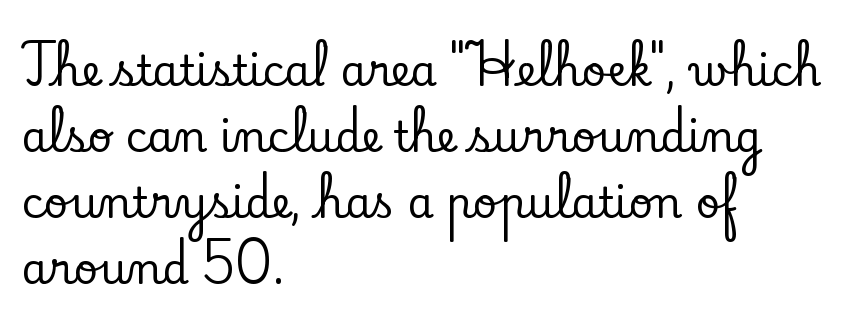
Observe the ordinary spacing: letters are neighbours, not strangers. Each letter keeps its own natural width here, so spacing adapts to shape. Characters remain perfectly vertical along every line. Any mark beneath the type? The region is blank. The setting favours the left margin, as ordinary paragraphs usually do. This sample uses a serif face.
